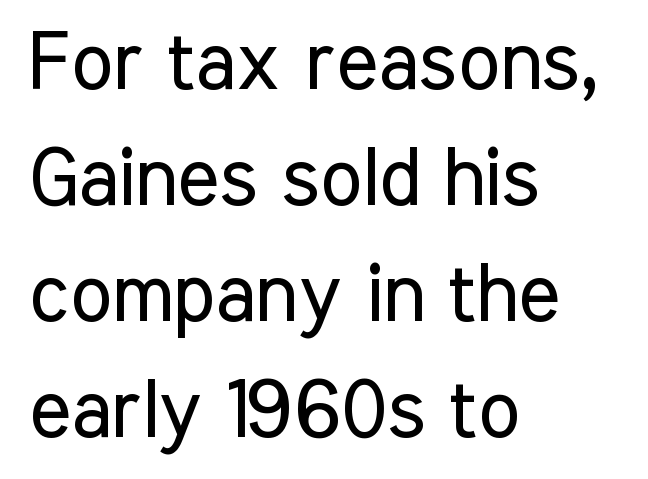
It's the straight-up-and-down kind of type. Layout note: lines flush left. No letter is thick-stroked: the sample isn't bold. Font category for this specimen: sans-serif. The gap between lines stays unmarked.
